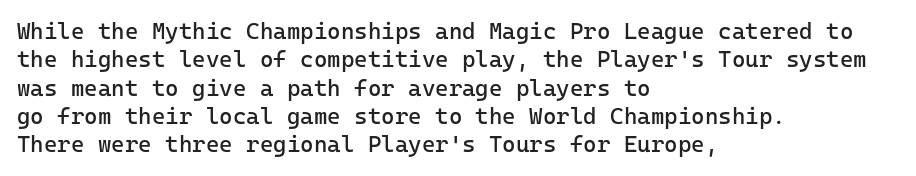
Q: Is the text bold? A: No.
Q: Is the text italic (slanted)? A: No, it is upright.
Q: Is the text underlined? A: No.
Q: How is the paragraph aligned? A: Left-aligned.
Q: Is the spacing between letters normal or unusually wide? A: Normal.
